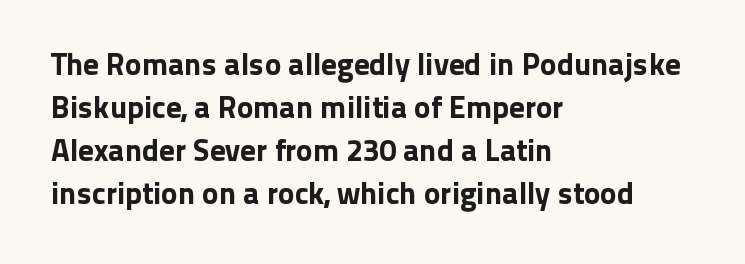
The image shows 31 px sans-serif type, upright; set left-aligned, normal line spacing (1.39x), normal letter spacing, not underlined; low stroke contrast and a medium x-height.
